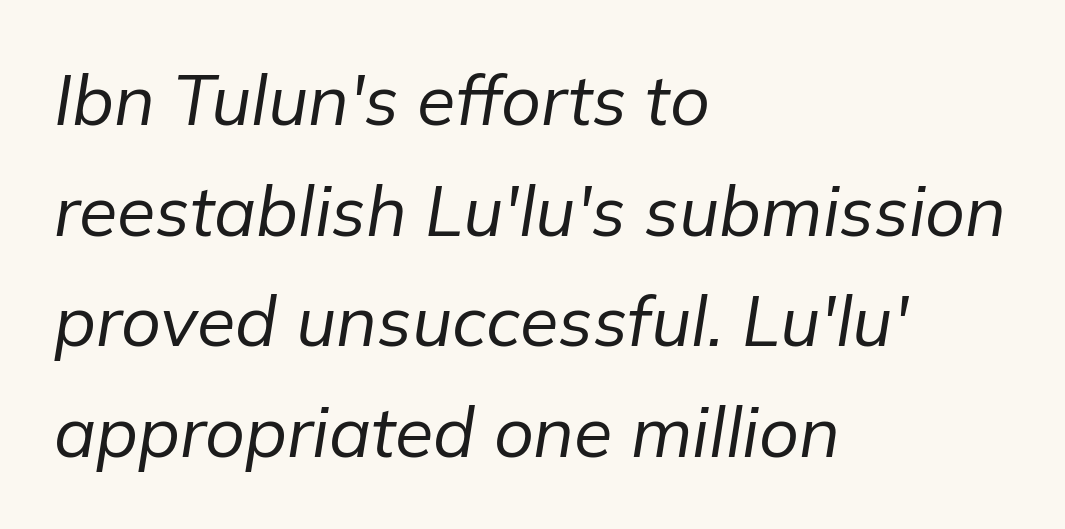
Quick note: interline space is typical. The gaps between neighbouring characters are ordinary and unremarkable. Anything drawn beneath the words? Only blank space. The passage is arranged the way most books set body copy — flush left. Looks like regular typesetting: each glyph gets only the width it needs. Nothing heavy about these letters — not bold at all.
